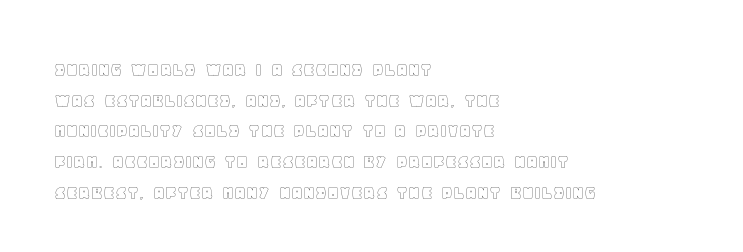
Q: Is the text italic (slanted)? A: No, it is upright.
Q: Is the text underlined? A: No.
Q: How is the paragraph aligned? A: Left-aligned.
Q: Is the spacing between letters normal or unusually wide? A: Normal.
Q: Is the spacing between lines tight, normal or loose? A: Normal.
